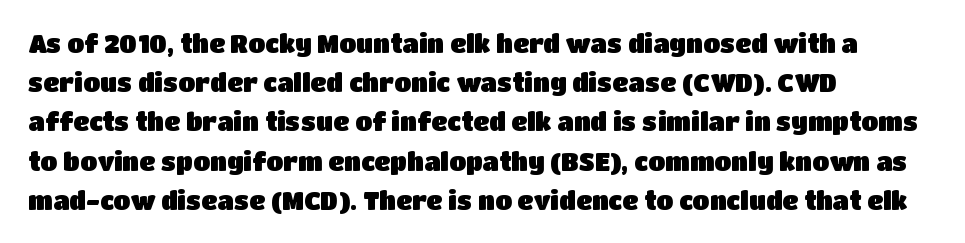
Q: Is the text italic (slanted)? A: No, it is upright.
Q: Is the text underlined? A: No.
Q: How is the paragraph aligned? A: Left-aligned.
Q: Is the spacing between letters normal or unusually wide? A: Normal.
Q: Is the spacing between lines tight, normal or loose? A: Normal.
